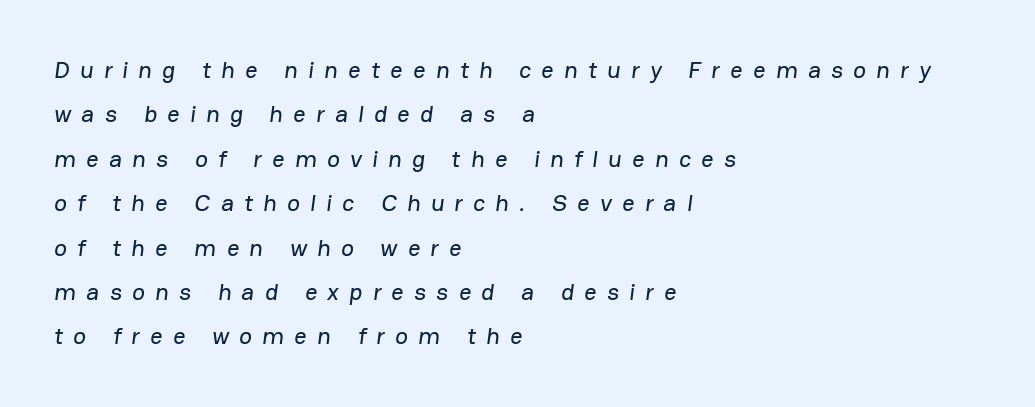
The image shows 24 px text type; set left-aligned, line spacing 1.85x, unusually wide letter spacing (+0.43 em), not underlined.
